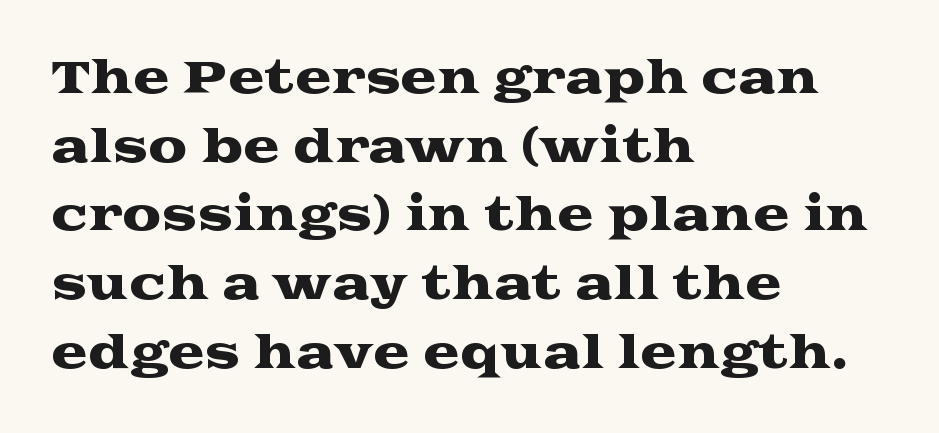
Q: Is the text italic (slanted)? A: No, it is upright.
Q: Is the typeface a serif or a sans-serif typeface? A: Serif.
Q: Is the text underlined? A: No.
Q: How is the paragraph aligned? A: Left-aligned.
Q: Is the spacing between letters normal or unusually wide? A: Normal.
Q: Is the spacing between lines tight, normal or loose? A: Normal.
Q: Width (condensed, normal, or wide)? A: Wide.
Q: Stroke contrast? A: Medium.
Q: x-height? A: Medium.
Q: Monospaced? A: No.
